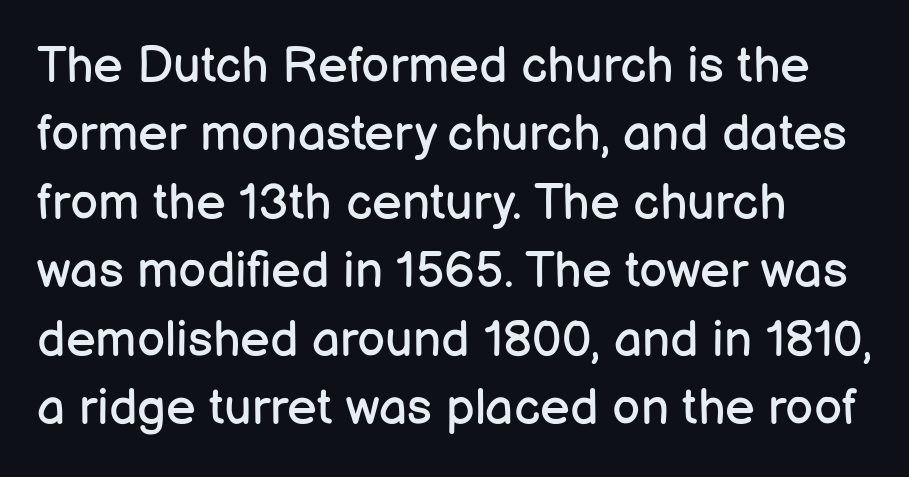
The image shows 50 px regular-weight sans-serif type, upright; set left-aligned, normal line spacing (1.37x), normal letter spacing, not underlined; low stroke contrast and a medium x-height.
